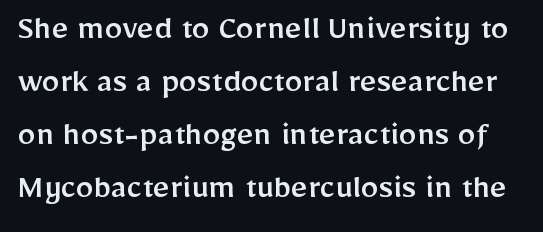
{"serif": "no", "italic": "no", "width": "normal", "stroke_contrast": "low", "x_height": "medium", "monospaced": "no", "underline": "no", "line_spacing": "normal", "line_spacing_ratio": 1.47, "letter_spacing": "normal", "letter_spacing_em": 0.0, "glyph_px": 36}
